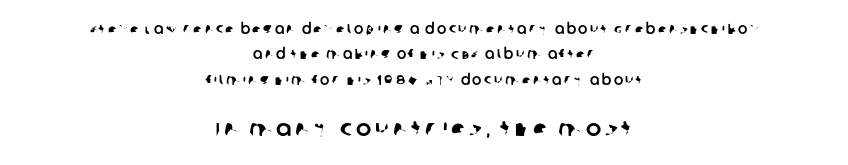
Unmarked baselines from the first word to the last. Bigger letters appear in the bottom chunk; the top chunk is reduced. Teacher's note: observe the equal gaps on both sides — that is centered alignment.
